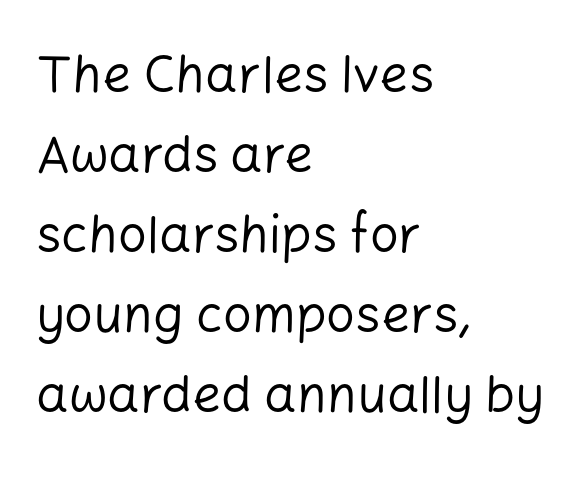
Left-aligned paragraph, ragged on the right. The line texture is even and compact thanks to regular tracking. Does the leading feel generous? No, just average. The letters carry no serifs — their stems end cleanly without finishing strokes. Bold? No — there's no thickening of the strokes.
